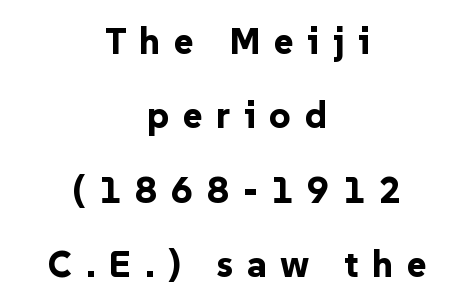
The image shows 37 px bold sans-serif type, upright; set centered, loose line spacing (2.01x), unusually wide letter spacing (+0.37 em), not underlined; low stroke contrast and a medium x-height.
